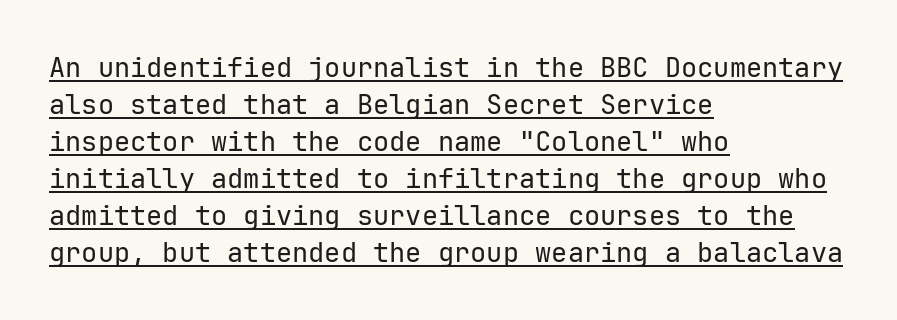
The image shows 27 px text type, upright; set left-aligned, normal line spacing (1.37x), normal letter spacing, underlined.
